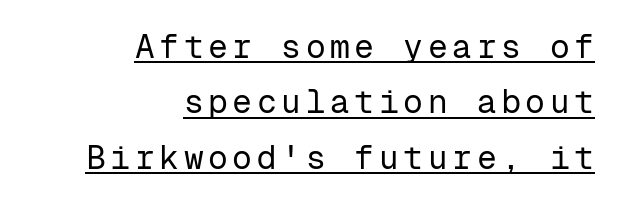
Q: Is the text bold? A: No.
Q: Is the text italic (slanted)? A: No, it is upright.
Q: Is the typeface a serif or a sans-serif typeface? A: Sans-serif.
Q: Is the text underlined? A: Yes.
Q: How is the paragraph aligned? A: Right-aligned.
Q: Is the spacing between lines tight, normal or loose? A: Normal.
Q: Width (condensed, normal, or wide)? A: Normal.
Q: Stroke contrast? A: Low.
Q: x-height? A: Medium.
Q: Monospaced? A: Yes.
